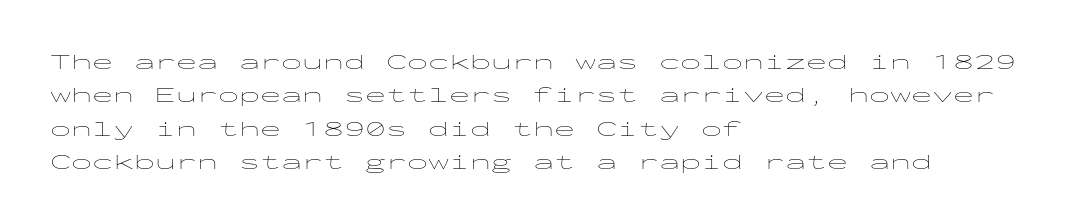
Q: Is the text bold? A: No.
Q: Is the text italic (slanted)? A: No, it is upright.
Q: Is the text underlined? A: No.
Q: How is the paragraph aligned? A: Left-aligned.
Q: Is the spacing between letters normal or unusually wide? A: Normal.
Q: Is the spacing between lines tight, normal or loose? A: Normal.
